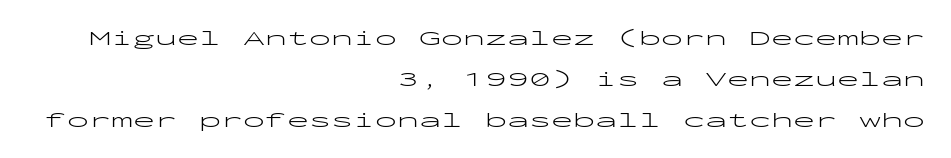
The image shows 22 px text type, upright; set right-aligned, line spacing 1.86x, normal letter spacing, not underlined.
